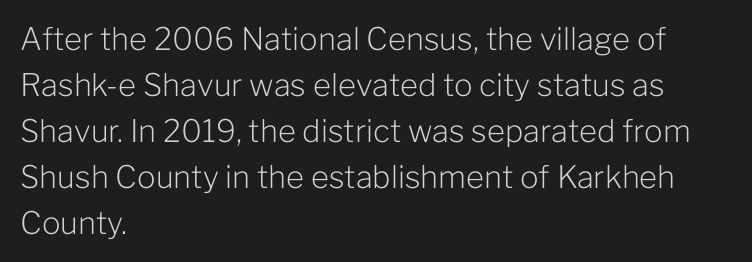
Q: Is the text bold? A: No.
Q: Is the text italic (slanted)? A: No, it is upright.
Q: Is the typeface a serif or a sans-serif typeface? A: Sans-serif.
Q: Is the text underlined? A: No.
Q: How is the paragraph aligned? A: Left-aligned.
Q: Is the spacing between letters normal or unusually wide? A: Normal.
Q: Is the spacing between lines tight, normal or loose? A: Normal.
Q: Width (condensed, normal, or wide)? A: Normal.
Q: Stroke contrast? A: Low.
Q: x-height? A: Medium.
Q: Monospaced? A: No.
